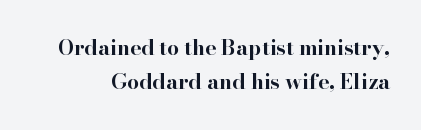
This block has exactly the height ordinary leading produces. Ascenders rise straight up at ninety degrees. Check the space under the baseline: it is left empty. As a designer I'd log this as weight 700, bold. The horizontal fit of the characters is conventional and even.
